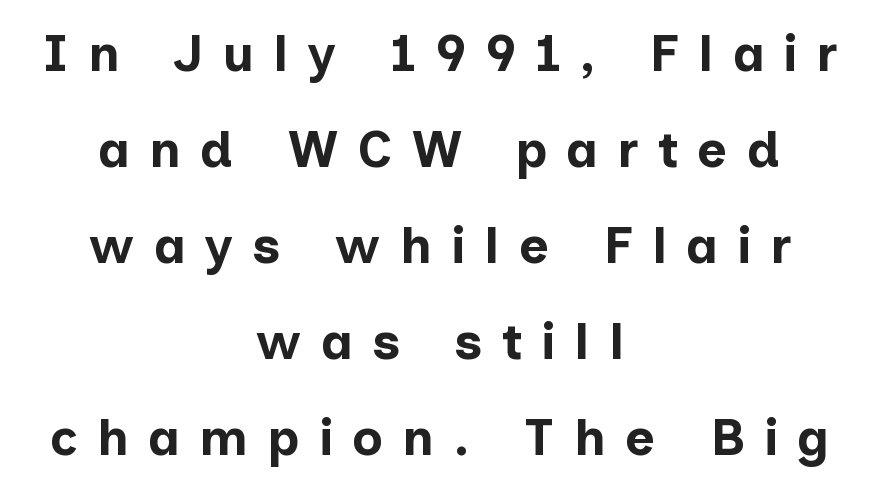
The image shows 51 px bold sans-serif type, upright; set centered, line spacing 1.88x, unusually wide letter spacing (+0.38 em), not underlined; low stroke contrast and a medium x-height.
